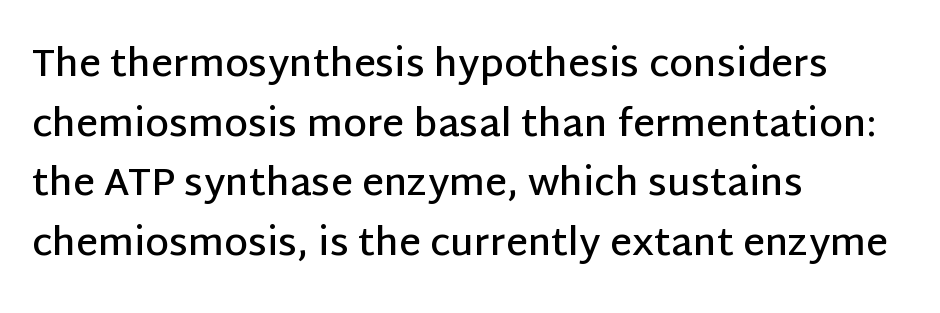
The image shows 38 px semibold sans-serif type, upright; set left-aligned, normal line spacing (1.57x), normal letter spacing, not underlined; low stroke contrast and a large x-height.
